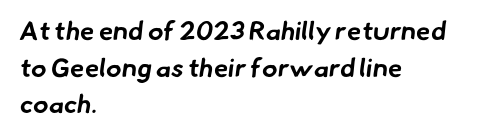
{"bold": "yes", "underline": "no", "align": "left", "line_spacing": "normal", "line_spacing_ratio": 1.41, "letter_spacing": "normal", "letter_spacing_em": 0.0, "glyph_px": 26}
